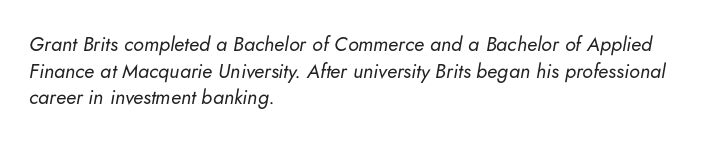
Q: Is the text bold? A: No.
Q: Is the text italic (slanted)? A: Yes, it leans right by about 5 degrees.
Q: Is the text underlined? A: No.
Q: How is the paragraph aligned? A: Left-aligned.
Q: Is the spacing between letters normal or unusually wide? A: Normal.
Q: Is the spacing between lines tight, normal or loose? A: Normal.
